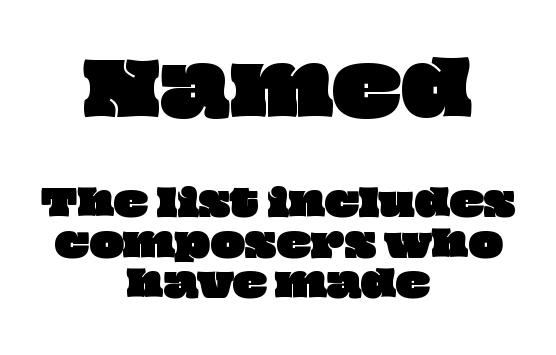
{"width": "wide", "stroke_contrast": "low", "x_height": "large", "monospaced": "no", "underline": "no", "align": "center", "line_spacing": "tight", "line_spacing_ratio": 1.13, "letter_spacing": "normal", "letter_spacing_em": 0.0, "larger_block": "first", "size_ratio": 2.0, "glyph_px": 72}
